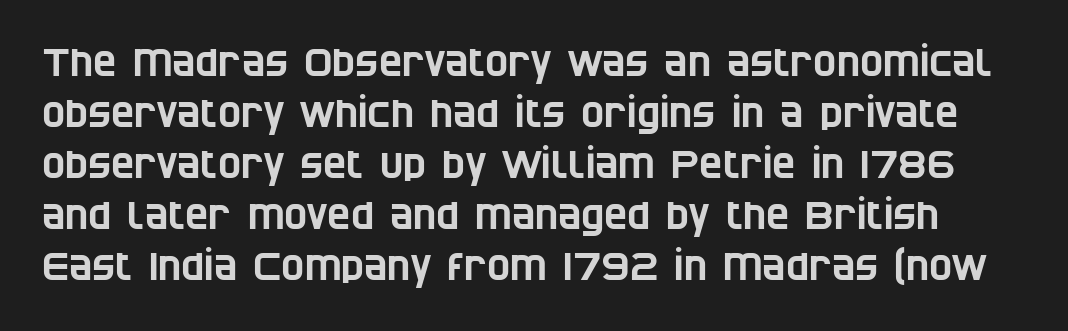
The image shows 39 px condensed sans-serif type; set normal line spacing (1.31x), normal letter spacing, not underlined; low stroke contrast and a large x-height.
